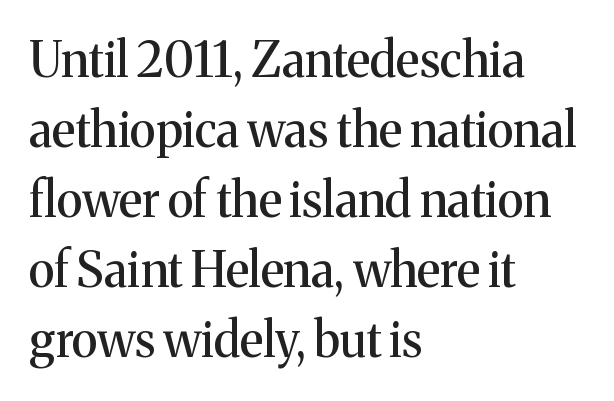
The image shows 48 px serif type, upright; set left-aligned, normal line spacing (1.46x), normal letter spacing, not underlined; medium stroke contrast and a medium x-height.
